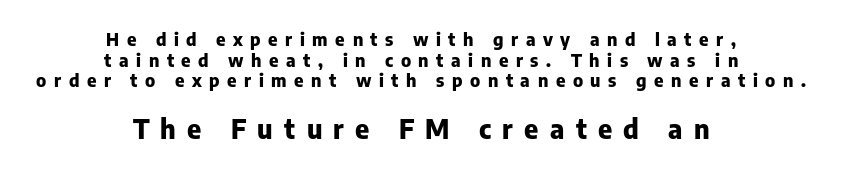
Q: Is the text bold? A: Yes.
Q: Is the text italic (slanted)? A: No, it is upright.
Q: Is the text underlined? A: No.
Q: How is the paragraph aligned? A: Centered.
Q: Is the spacing between letters normal or unusually wide? A: Unusually wide.
Q: Is the spacing between lines tight, normal or loose? A: Tight.
Q: Which block of text is set in a larger size, the first (top) or the second (bottom)? A: The second (bottom) one.
